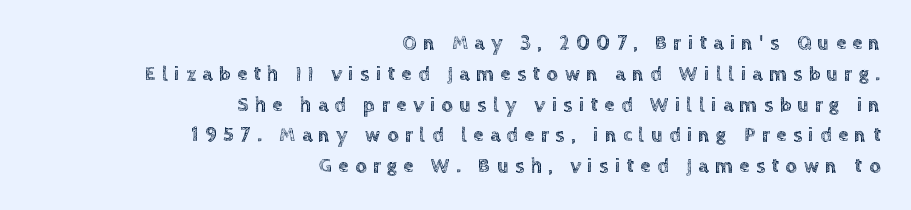
The image shows 20 px text type, upright; set right-aligned, normal line spacing (1.54x), unusually wide letter spacing (+0.33 em), not underlined.
